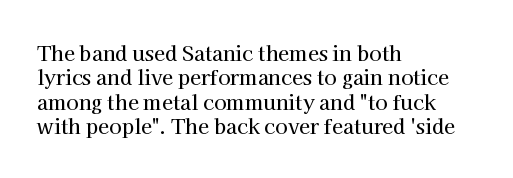
{"italic": "no", "underline": "no", "align": "left", "line_spacing_ratio": 1.22, "letter_spacing": "normal", "letter_spacing_em": 0.0, "glyph_px": 20}
